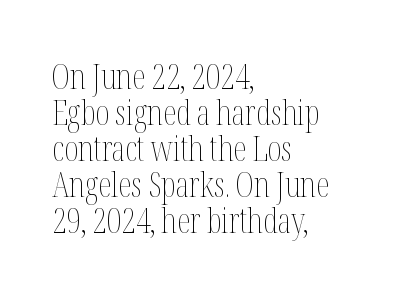
The image shows 34 px thin, condensed type, upright; set left-aligned, tight line spacing (1.06x), normal letter spacing, not underlined; medium stroke contrast and a medium x-height.
